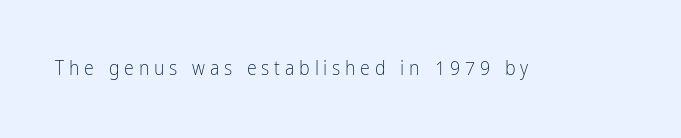
Honestly, the letter spacing is so wide it's the main thing you notice. The foot of each line stays bare and open. The lettering stays uniformly vertical, giving the passage a roman look. The letterforms sit at book weight or below.
